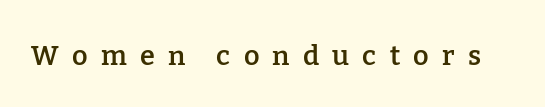
The image shows 27 px text type, upright; set unusually wide letter spacing (+0.49 em), not underlined.
